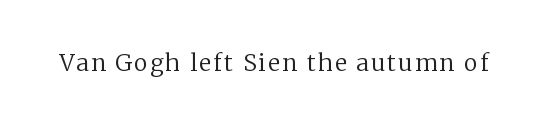
Q: Is the text bold? A: No.
Q: Is the text italic (slanted)? A: No, it is upright.
Q: Is the text underlined? A: No.
